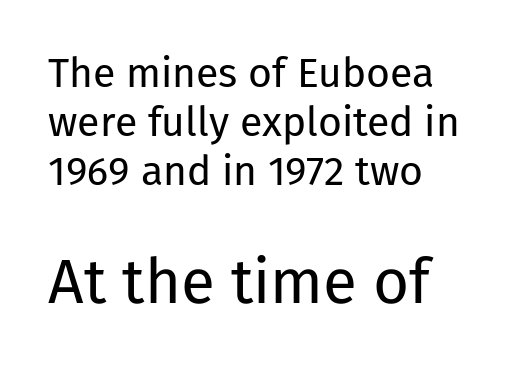
The image shows 62 px regular-weight sans-serif type, upright; set left-aligned, line spacing 1.2x, normal letter spacing, not underlined; the second (bottom) block is 1.51x larger; low stroke contrast and a medium x-height.
